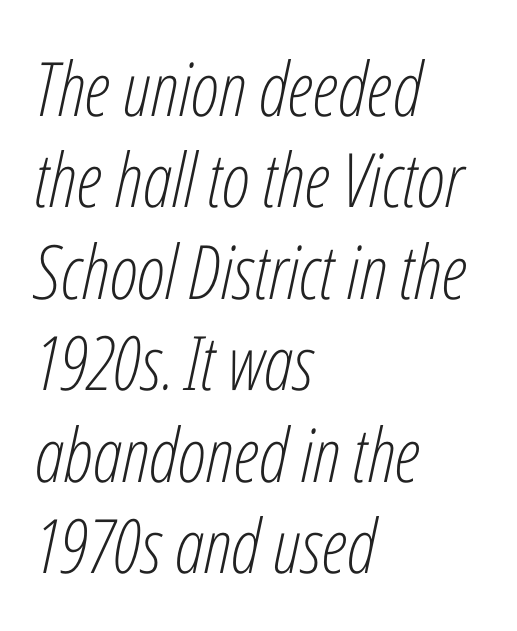
Inter-character spacing is left at the font's built-in metrics. Vertical stems look standard width or narrower in stroke. All the whitespace from short lines collects on the right. Observe the lean: these are italic letterforms. Lines of text with bare space underneath. Each letter keeps its own natural width here, so spacing adapts to shape.
